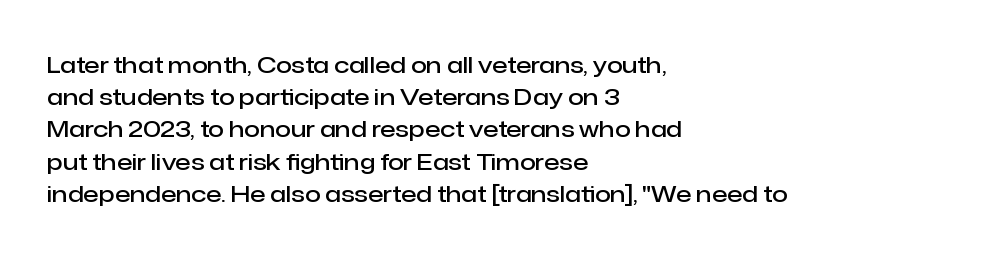
The foot of each line stays bare and open. Evenly set lines give the paragraph a standard silhouette. Left-aligned paragraph, ragged on the right. Does the lettering tilt? It doesn't — this is upright. The line texture is even and compact thanks to regular tracking.
